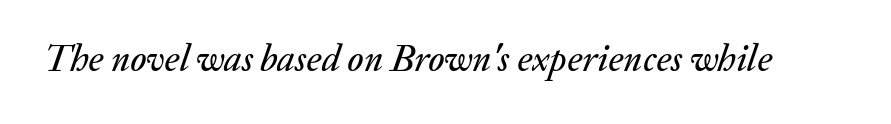
{"italic": "yes", "lean": "right", "slant_degrees": 20, "width": "normal", "stroke_contrast": "medium", "x_height": "medium", "monospaced": "no", "underline": "no", "letter_spacing": "normal", "letter_spacing_em": 0.0, "glyph_px": 37}
